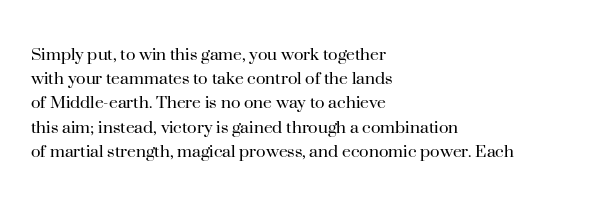
The image shows 20 px text type, upright; set left-aligned, line spacing 1.21x, normal letter spacing, not underlined.
